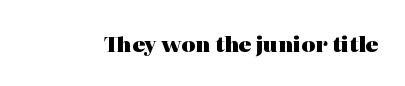
The image shows 21 px bold type, upright; set normal letter spacing, not underlined.
